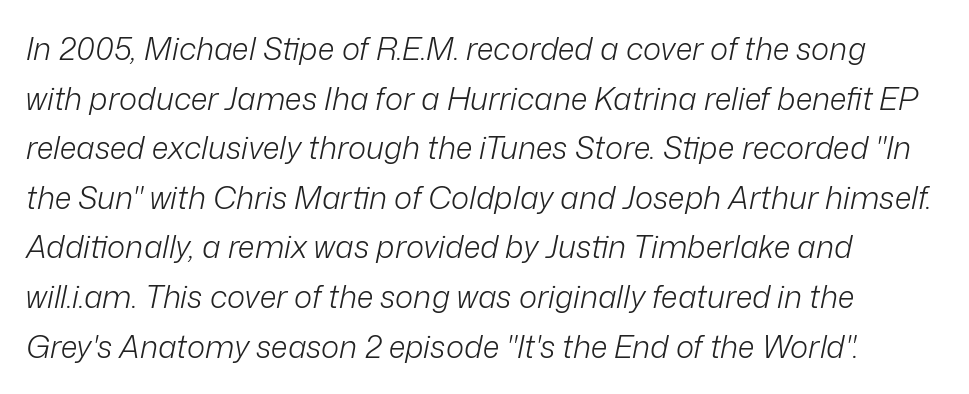
The horizontal fit of the characters is conventional and even. The zone under the glyphs is completely vacant. Rendered with sloped, italic letterforms. Is the stroke heavy? The answer is a plain regular-or-lighter.
